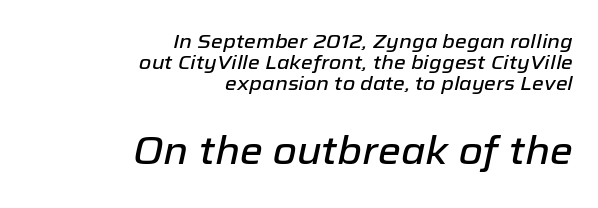
{"italic": "yes", "lean": "right", "slant_degrees": 12, "width": "normal", "stroke_contrast": "low", "x_height": "medium", "monospaced": "no", "underline": "no", "align": "right", "line_spacing": "tight", "line_spacing_ratio": 1.05, "letter_spacing": "normal", "letter_spacing_em": 0.0, "larger_block": "second", "size_ratio": 1.95, "glyph_px": 39}
